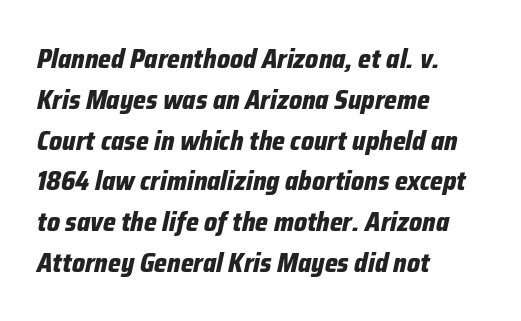
Q: Is the text bold? A: Yes.
Q: Is the text italic (slanted)? A: Yes, it leans right by about 12 degrees.
Q: Is the text underlined? A: No.
Q: How is the paragraph aligned? A: Left-aligned.
Q: Is the spacing between letters normal or unusually wide? A: Normal.
Q: Is the spacing between lines tight, normal or loose? A: Normal.
